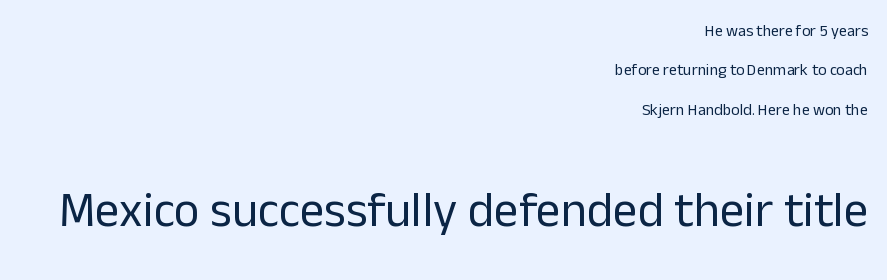
{"serif": "no", "italic": "no", "bold": "no", "weight": "regular", "width": "normal", "stroke_contrast": "low", "x_height": "medium", "monospaced": "no", "underline": "no", "align": "right", "line_spacing": "loose", "line_spacing_ratio": 2.46, "letter_spacing": "normal", "letter_spacing_em": 0.0, "larger_block": "second", "size_ratio": 3.06, "glyph_px": 49}
